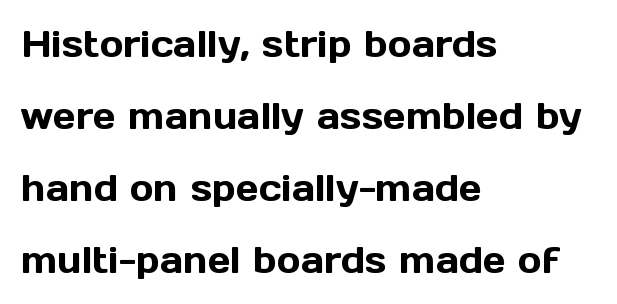
Q: Is the text italic (slanted)? A: No, it is upright.
Q: Is the typeface a serif or a sans-serif typeface? A: Sans-serif.
Q: Is the text underlined? A: No.
Q: How is the paragraph aligned? A: Left-aligned.
Q: Is the spacing between letters normal or unusually wide? A: Normal.
Q: Is the spacing between lines tight, normal or loose? A: Loose.
Q: Width (condensed, normal, or wide)? A: Normal.
Q: x-height? A: Medium.
Q: Monospaced? A: No.
